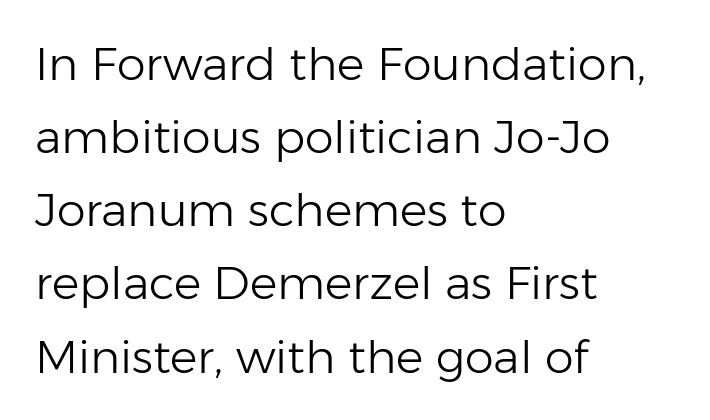
{"serif": "no", "italic": "no", "bold": "no", "weight": "light", "width": "normal", "stroke_contrast": "low", "x_height": "medium", "monospaced": "no", "underline": "no", "align": "left", "line_spacing": "normal", "line_spacing_ratio": 1.59, "letter_spacing": "normal", "letter_spacing_em": 0.0, "glyph_px": 46}
